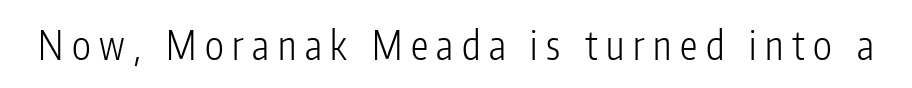
{"serif": "no", "italic": "no", "bold": "no", "weight": "light", "width": "condensed", "stroke_contrast": "low", "x_height": "medium", "monospaced": "no", "underline": "no", "letter_spacing": "wide", "letter_spacing_em": 0.22, "glyph_px": 39}
